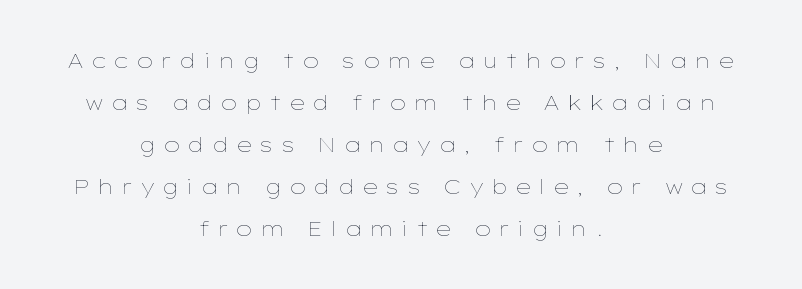
Q: Is the text bold? A: No.
Q: Is the text italic (slanted)? A: No, it is upright.
Q: Is the text underlined? A: No.
Q: How is the paragraph aligned? A: Centered.
Q: Is the spacing between letters normal or unusually wide? A: Unusually wide.
Q: Is the spacing between lines tight, normal or loose? A: Loose.
